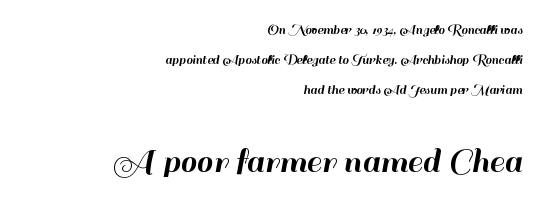
The image shows 37 px sans-serif type; set right-aligned, loose line spacing (2.13x), normal letter spacing, not underlined; the second (bottom) block is 2.64x larger; high stroke contrast and a small x-height.
